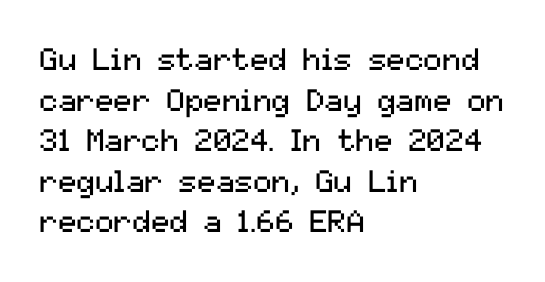
The image shows 31 px regular-weight sans-serif type, upright; set left-aligned, normal line spacing (1.31x), normal letter spacing, not underlined; medium stroke contrast and a medium x-height.
